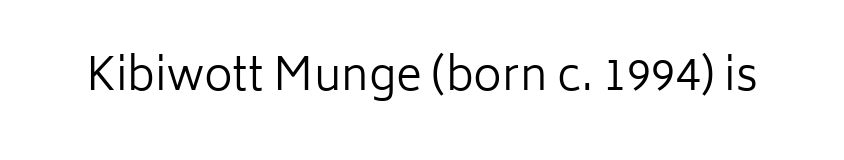
{"serif": "no", "italic": "no", "bold": "no", "weight": "regular", "width": "normal", "stroke_contrast": "low", "x_height": "medium", "monospaced": "no", "underline": "no", "letter_spacing": "normal", "letter_spacing_em": 0.0, "glyph_px": 44}
